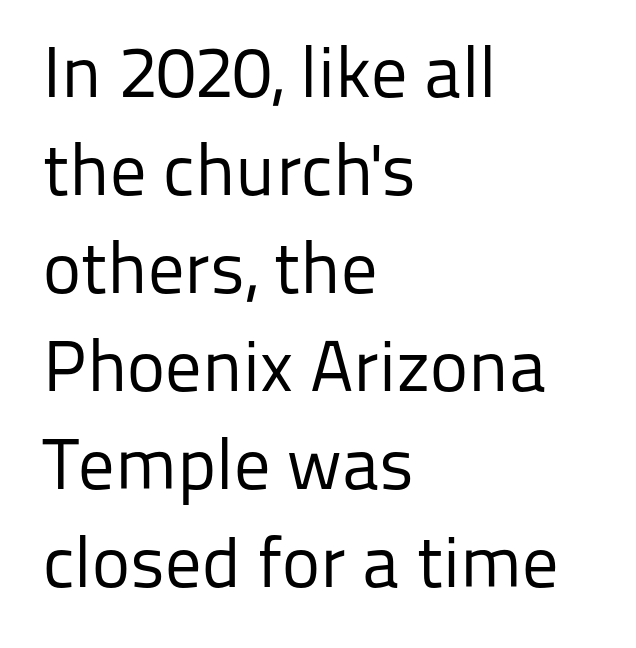
{"serif": "no", "italic": "no", "bold": "no", "weight": "regular", "width": "normal", "stroke_contrast": "low", "x_height": "medium", "monospaced": "no", "underline": "no", "align": "left", "line_spacing": "normal", "line_spacing_ratio": 1.36, "letter_spacing": "normal", "letter_spacing_em": 0.0, "glyph_px": 72}
